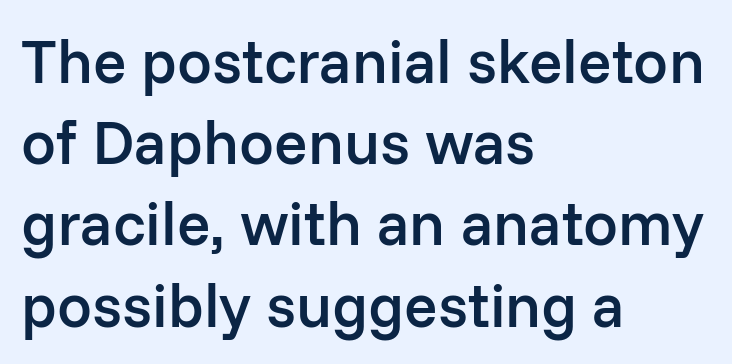
{"serif": "no", "italic": "no", "bold": "semi", "weight": "semibold", "width": "normal", "stroke_contrast": "low", "x_height": "medium", "monospaced": "no", "underline": "no", "align": "left", "line_spacing": "normal", "line_spacing_ratio": 1.31, "letter_spacing": "normal", "letter_spacing_em": 0.0, "glyph_px": 62}
